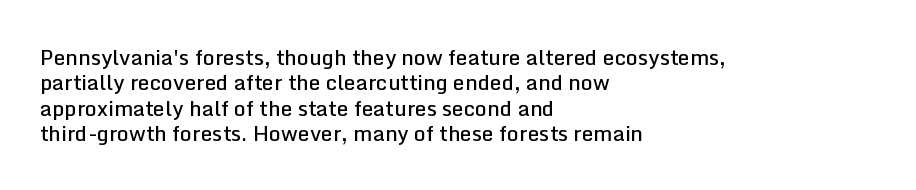
The image shows 21 px text type, upright; set left-aligned, line spacing 1.21x, normal letter spacing, not underlined.
